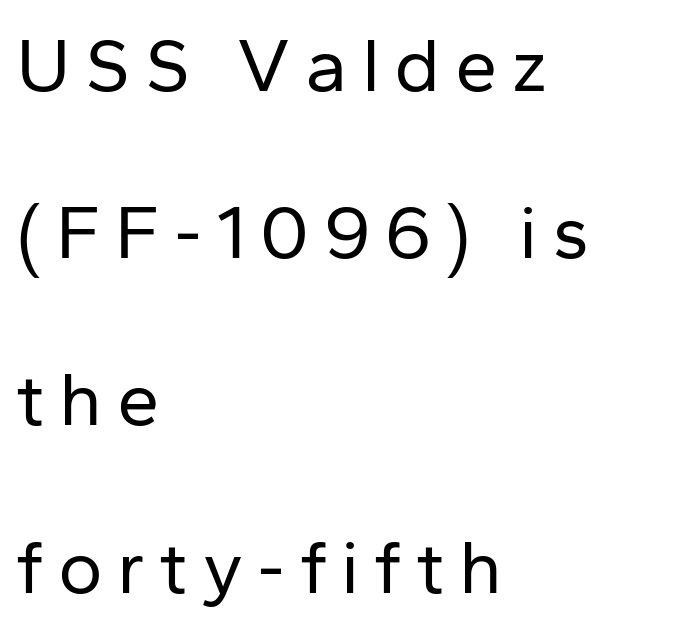
{"serif": "no", "italic": "no", "bold": "no", "weight": "regular", "width": "normal", "stroke_contrast": "low", "x_height": "medium", "monospaced": "no", "underline": "no", "align": "left", "line_spacing": "loose", "line_spacing_ratio": 2.2, "glyph_px": 76}
